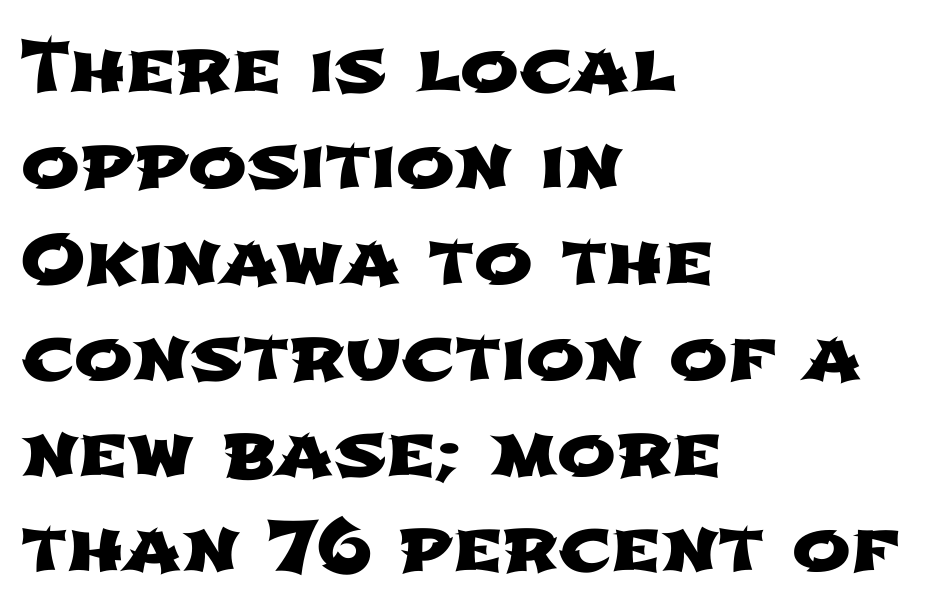
{"serif": "no", "width": "wide", "stroke_contrast": "low", "x_height": "medium", "monospaced": "no", "underline": "no", "align": "left", "line_spacing": "normal", "line_spacing_ratio": 1.37, "letter_spacing": "normal", "letter_spacing_em": 0.0, "glyph_px": 70}
